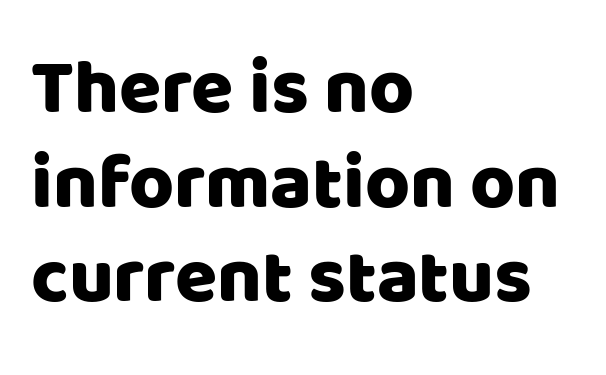
{"serif": "no", "italic": "no", "width": "normal", "stroke_contrast": "low", "x_height": "large", "monospaced": "no", "underline": "no", "align": "left", "line_spacing_ratio": 1.23, "letter_spacing": "normal", "letter_spacing_em": 0.0, "glyph_px": 77}
